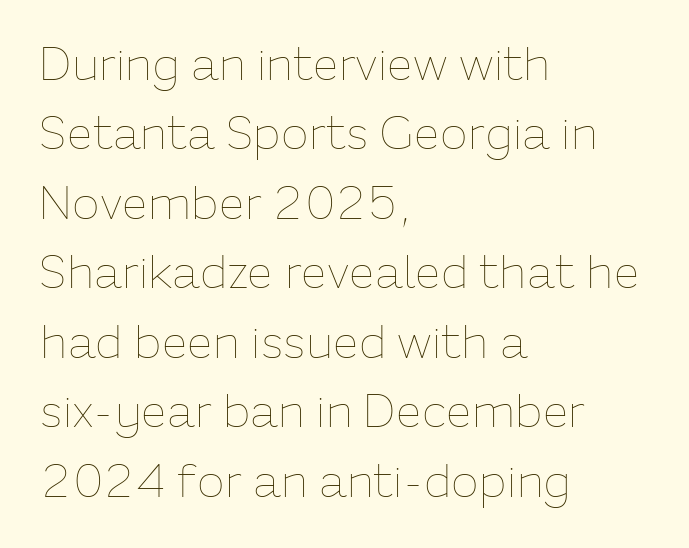
Posture: vertical. Visually the block forms a straight wall on the left and a jagged coastline on the right. The face used here is rendered with its standard letterfit. Do the characters align in a grid? No, the font is proportional.
